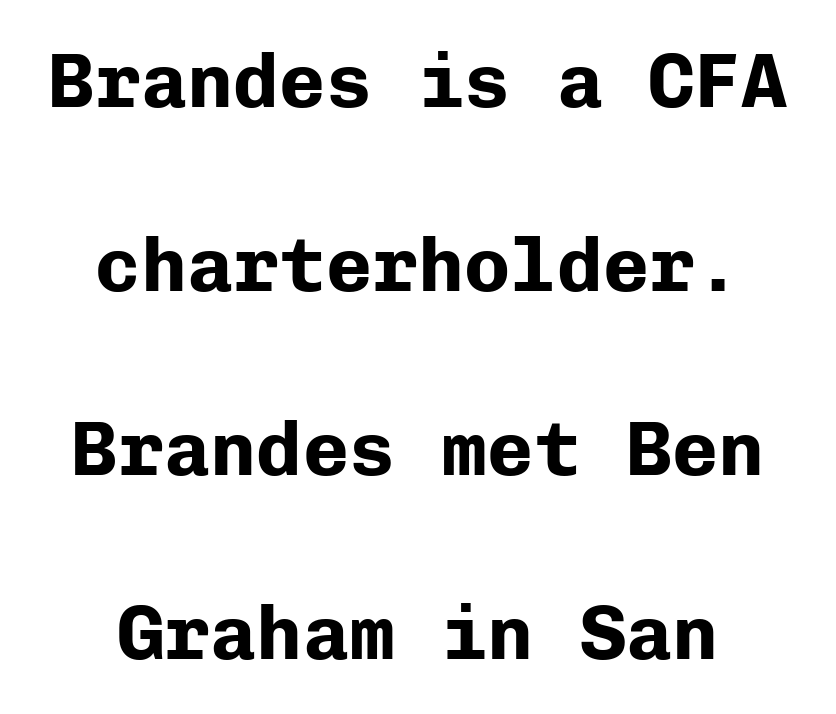
{"serif": "no", "italic": "no", "bold": "yes", "weight": "bold", "width": "normal", "stroke_contrast": "low", "x_height": "medium", "monospaced": "yes", "underline": "no", "align": "center", "line_spacing": "loose", "line_spacing_ratio": 2.39, "letter_spacing": "normal", "letter_spacing_em": 0.0, "glyph_px": 77}
